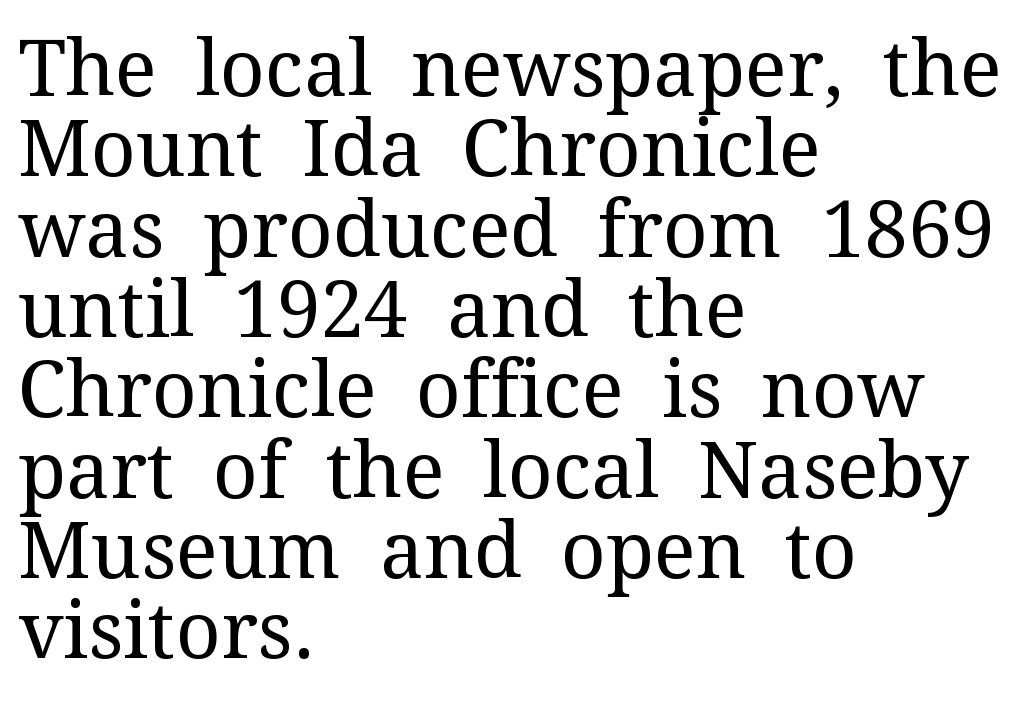
{"serif": "yes", "italic": "no", "bold": "no", "weight": "regular", "width": "normal", "stroke_contrast": "medium", "x_height": "medium", "monospaced": "no", "underline": "no", "align": "left", "line_spacing": "tight", "line_spacing_ratio": 1.03, "letter_spacing": "normal", "letter_spacing_em": 0.0, "glyph_px": 78}
